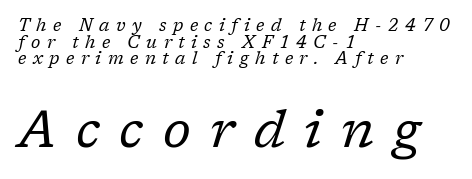
{"serif": "yes", "italic": "yes", "lean": "right", "slant_degrees": 17, "bold": "no", "weight": "regular", "width": "normal", "stroke_contrast": "low", "x_height": "medium", "monospaced": "no", "underline": "no", "align": "left", "line_spacing": "tight", "line_spacing_ratio": 0.98, "letter_spacing": "wide", "letter_spacing_em": 0.38, "larger_block": "second", "size_ratio": 3.0, "glyph_px": 51}
